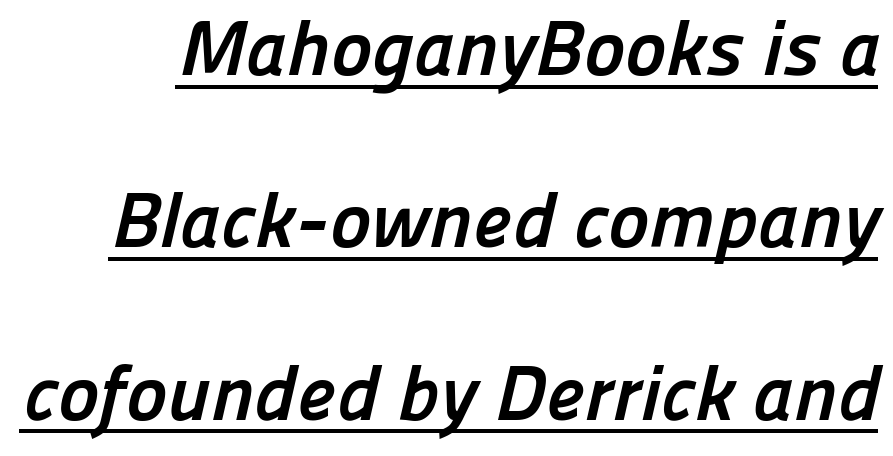
The image shows 78 px semibold sans-serif type; set loose line spacing (2.21x), normal letter spacing, underlined; low stroke contrast and a medium x-height.
